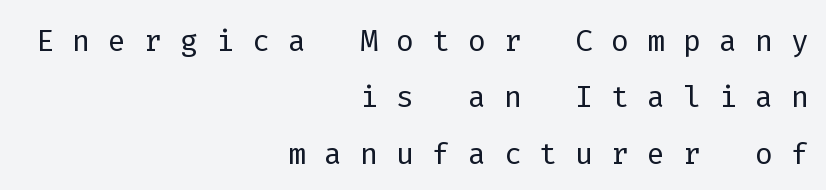
Style check: upright. The foot of each line stays bare and open. Regular leading. The rendering inserts visible extra space after every character. The weight would be labelled regular, book, light, or lighter still.
